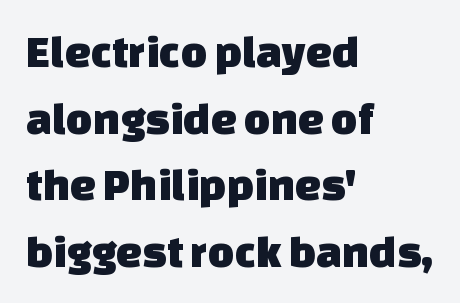
Does extra space separate the letters? No, they use regular spacing. Anything drawn beneath the words? Only blank space. This rendering uses left alignment, leaving the right contour irregular. A typesetter would label this face a sans. These lines sit exactly where default settings would place them. Here the designer chose a conventional face with non-uniform glyph widths.
